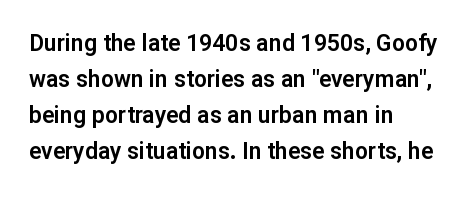
Q: Is the text italic (slanted)? A: No, it is upright.
Q: Is the text underlined? A: No.
Q: How is the paragraph aligned? A: Left-aligned.
Q: Is the spacing between letters normal or unusually wide? A: Normal.
Q: Is the spacing between lines tight, normal or loose? A: Normal.
